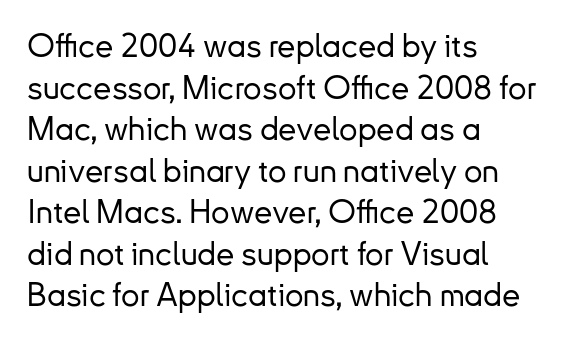
{"serif": "no", "italic": "no", "width": "normal", "stroke_contrast": "low", "x_height": "small", "monospaced": "no", "underline": "no", "align": "left", "line_spacing": "normal", "line_spacing_ratio": 1.26, "letter_spacing": "normal", "letter_spacing_em": 0.0, "glyph_px": 33}
